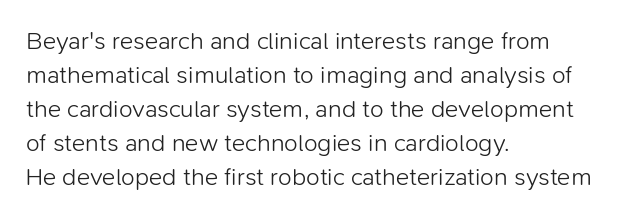
Q: Is the text bold? A: No.
Q: Is the text italic (slanted)? A: No, it is upright.
Q: Is the text underlined? A: No.
Q: How is the paragraph aligned? A: Left-aligned.
Q: Is the spacing between letters normal or unusually wide? A: Normal.
Q: Is the spacing between lines tight, normal or loose? A: Normal.
